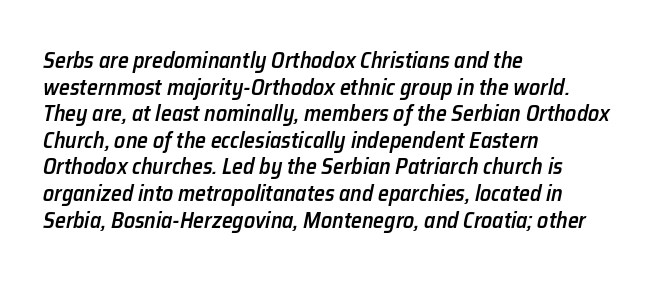
The image shows 22 px text type, italic (leaning right); set left-aligned, line spacing 1.21x, normal letter spacing, not underlined.
